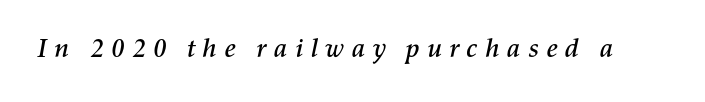
Is the letter spacing exaggerated? Yes — the characters are pushed far apart. The face used here has a pronounced slope to its letters. Unmarked baselines from the first word to the last.
